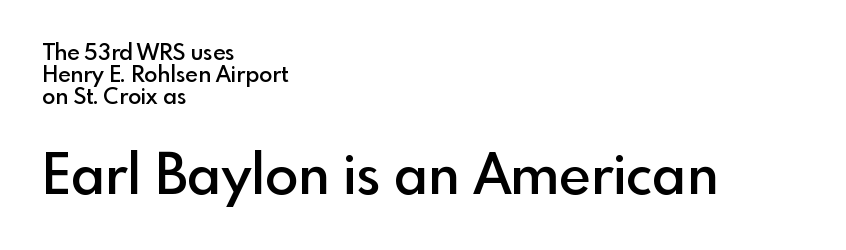
The image shows 55 px semibold sans-serif type, upright; set left-aligned, tight line spacing (0.99x), normal letter spacing, not underlined; the second (bottom) block is 2.5x larger; a small x-height.
